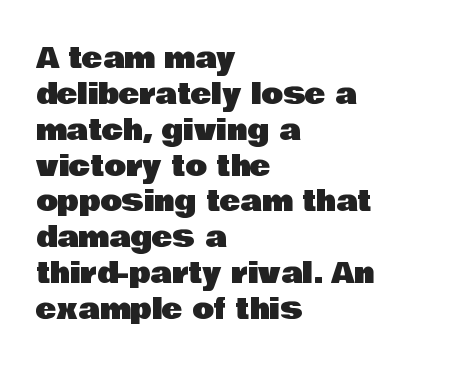
Glance below the letters and you will spot only blank space. No feet cap the strokes, marking this as sans-serif type. A student would call this left alignment; a typographer would say flush left, rag right. Quick note: not italic, upright. Varying glyph widths throughout — classic text-font behaviour. The horizontal fit of the characters is conventional and even.
